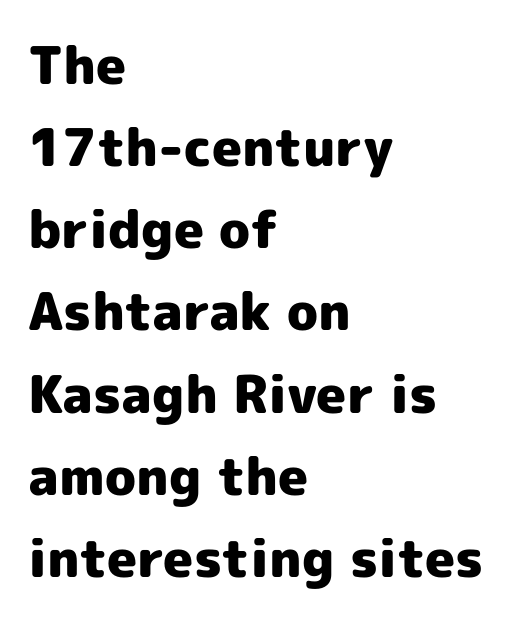
Q: Is the text bold? A: Yes.
Q: Is the text italic (slanted)? A: No, it is upright.
Q: Is the typeface a serif or a sans-serif typeface? A: Sans-serif.
Q: Is the text underlined? A: No.
Q: How is the paragraph aligned? A: Left-aligned.
Q: Is the spacing between letters normal or unusually wide? A: Normal.
Q: Is the spacing between lines tight, normal or loose? A: Normal.
Q: Width (condensed, normal, or wide)? A: Normal.
Q: x-height? A: Medium.
Q: Monospaced? A: No.
